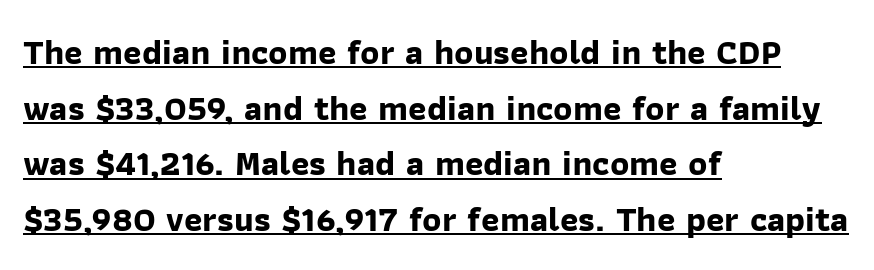
{"serif": "no", "bold": "yes", "weight": "bold", "width": "normal", "stroke_contrast": "low", "x_height": "medium", "monospaced": "no", "underline": "yes", "align": "left", "line_spacing": "normal", "line_spacing_ratio": 1.59, "letter_spacing": "normal", "letter_spacing_em": 0.0, "glyph_px": 35}
